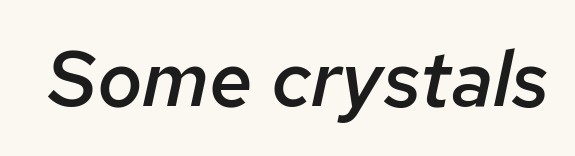
Each row of text sits above clean, open space. Spacing verdict: proportional, widths tailored to each character. What weight is shown? A semibold, between regular and bold. Italic: yes, the glyphs are oblique. The rendering keeps characters at their native spacing.
